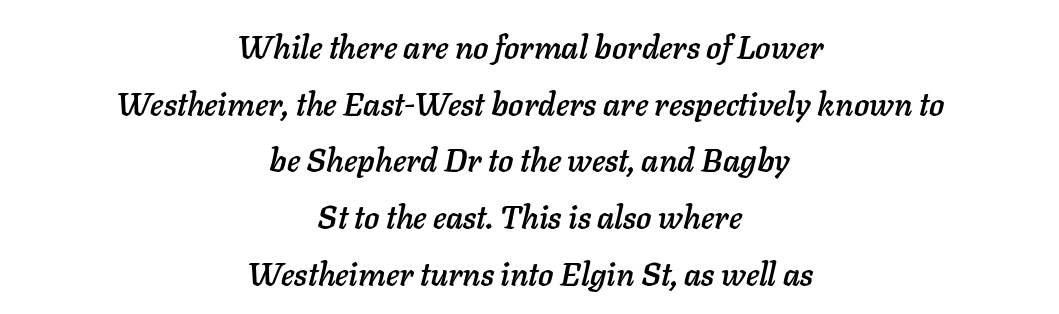
Q: Is the text italic (slanted)? A: Yes, it leans right by about 11 degrees.
Q: Is the text underlined? A: No.
Q: How is the paragraph aligned? A: Centered.
Q: Is the spacing between letters normal or unusually wide? A: Normal.
Q: Width (condensed, normal, or wide)? A: Normal.
Q: Stroke contrast? A: Low.
Q: x-height? A: Medium.
Q: Monospaced? A: No.
